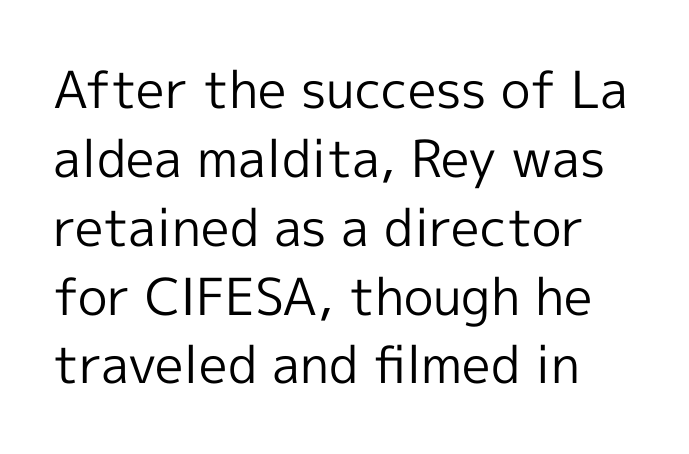
Q: Is the text bold? A: No.
Q: Is the text italic (slanted)? A: No, it is upright.
Q: Is the typeface a serif or a sans-serif typeface? A: Sans-serif.
Q: Is the text underlined? A: No.
Q: Is the spacing between letters normal or unusually wide? A: Normal.
Q: Is the spacing between lines tight, normal or loose? A: Normal.
Q: Width (condensed, normal, or wide)? A: Normal.
Q: x-height? A: Medium.
Q: Monospaced? A: No.
